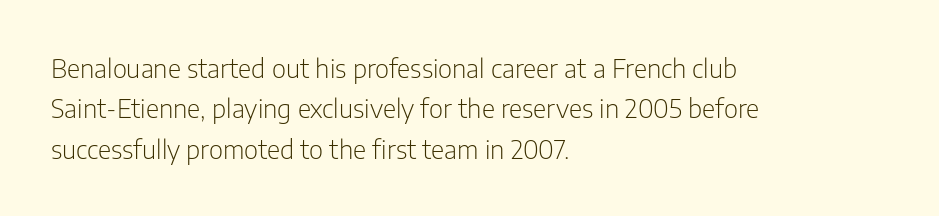
Q: Is the text bold? A: No.
Q: Is the text italic (slanted)? A: No, it is upright.
Q: Is the text underlined? A: No.
Q: How is the paragraph aligned? A: Left-aligned.
Q: Is the spacing between letters normal or unusually wide? A: Normal.
Q: Is the spacing between lines tight, normal or loose? A: Normal.
